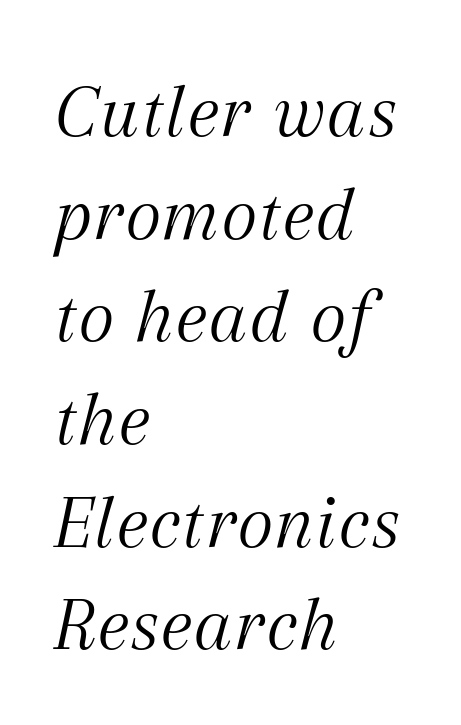
{"serif": "yes", "italic": "yes", "lean": "right", "slant_degrees": 12, "bold": "no", "weight": "light", "width": "normal", "stroke_contrast": "medium", "x_height": "medium", "monospaced": "no", "underline": "no", "align": "left", "line_spacing": "normal", "line_spacing_ratio": 1.3, "letter_spacing": "normal", "letter_spacing_em": 0.0, "glyph_px": 79}
